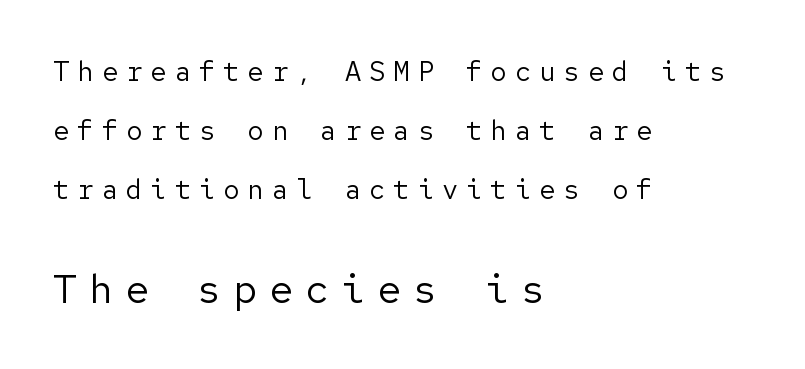
{"serif": "no", "italic": "no", "bold": "no", "weight": "regular", "width": "normal", "stroke_contrast": "low", "x_height": "medium", "underline": "no", "align": "left", "line_spacing": "loose", "line_spacing_ratio": 2.18, "letter_spacing": "wide", "letter_spacing_em": 0.3, "larger_block": "second", "size_ratio": 1.48, "glyph_px": 40}
